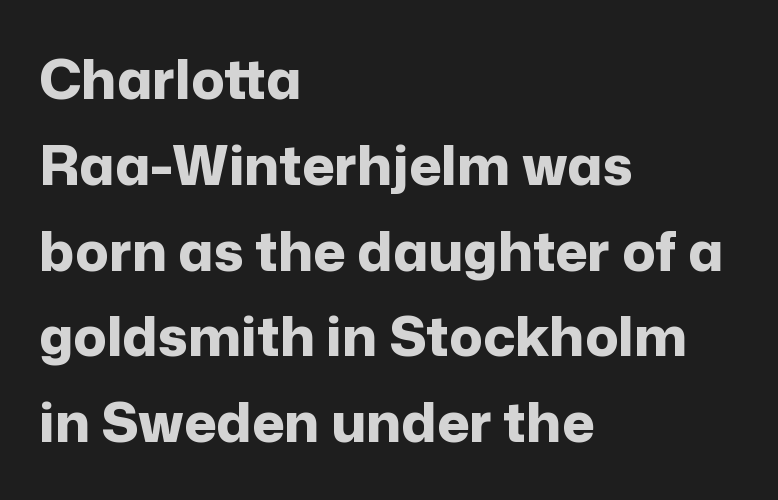
{"serif": "no", "italic": "no", "bold": "yes", "weight": "bold", "width": "normal", "stroke_contrast": "low", "x_height": "medium", "monospaced": "no", "underline": "no", "align": "left", "line_spacing": "normal", "line_spacing_ratio": 1.56, "letter_spacing": "normal", "letter_spacing_em": 0.0, "glyph_px": 55}
